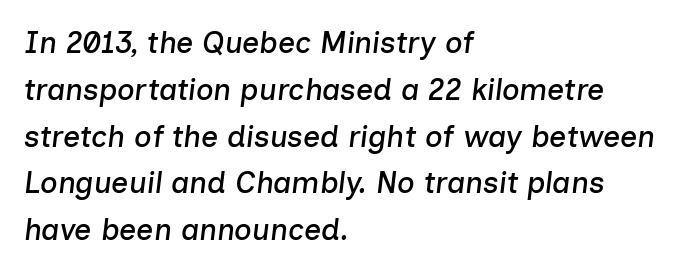
Q: Is the text italic (slanted)? A: Yes, it leans right by about 7 degrees.
Q: Is the text underlined? A: No.
Q: How is the paragraph aligned? A: Left-aligned.
Q: Is the spacing between letters normal or unusually wide? A: Normal.
Q: Is the spacing between lines tight, normal or loose? A: Normal.
Q: Width (condensed, normal, or wide)? A: Normal.
Q: Stroke contrast? A: Low.
Q: x-height? A: Medium.
Q: Monospaced? A: No.
